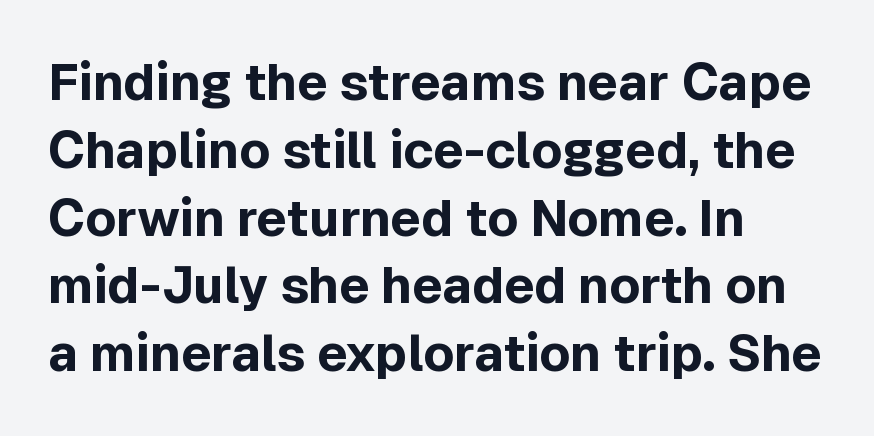
Q: Is the text bold? A: Yes.
Q: Is the text italic (slanted)? A: No, it is upright.
Q: Is the typeface a serif or a sans-serif typeface? A: Sans-serif.
Q: Is the text underlined? A: No.
Q: How is the paragraph aligned? A: Left-aligned.
Q: Is the spacing between letters normal or unusually wide? A: Normal.
Q: Is the spacing between lines tight, normal or loose? A: Normal.
Q: Width (condensed, normal, or wide)? A: Normal.
Q: x-height? A: Medium.
Q: Monospaced? A: No.
